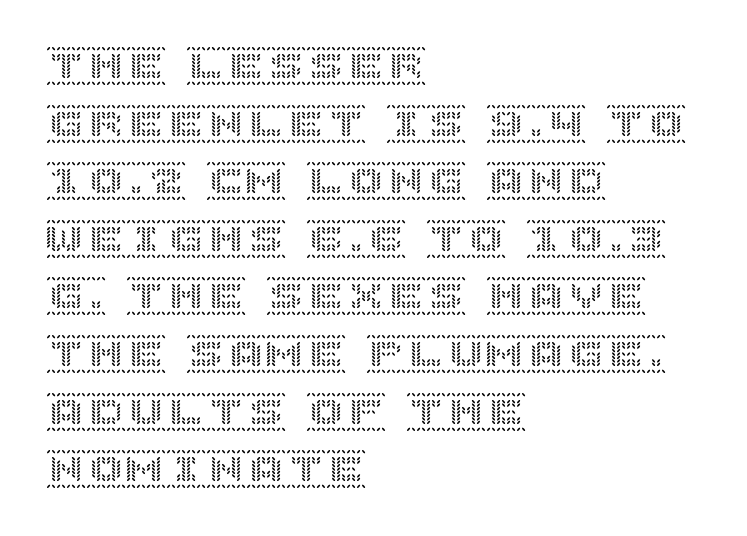
{"italic": "no", "width": "normal", "x_height": "large", "underline": "no", "align": "left", "line_spacing": "normal", "line_spacing_ratio": 1.44, "letter_spacing": "normal", "letter_spacing_em": 0.0, "glyph_px": 40}
